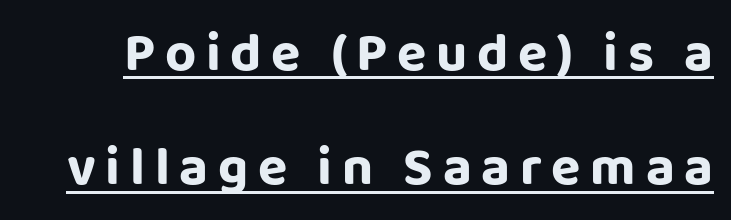
Q: Is the text italic (slanted)? A: No, it is upright.
Q: Is the typeface a serif or a sans-serif typeface? A: Sans-serif.
Q: Is the text underlined? A: Yes.
Q: Is the spacing between lines tight, normal or loose? A: Loose.
Q: Width (condensed, normal, or wide)? A: Normal.
Q: Stroke contrast? A: Low.
Q: x-height? A: Large.
Q: Monospaced? A: No.
